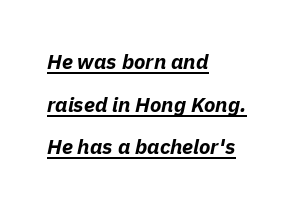
The image shows 21 px bold type, italic (leaning right); set left-aligned, loose line spacing (2.03x), normal letter spacing, underlined.
